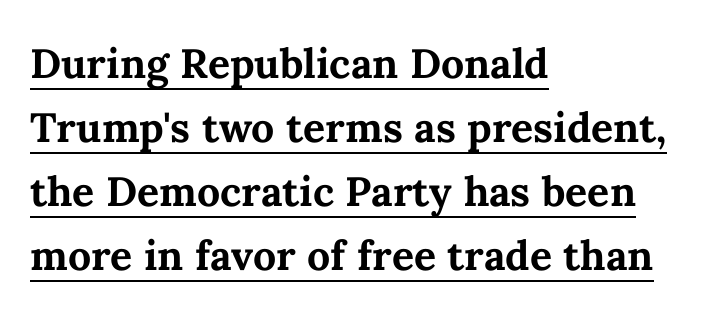
{"italic": "no", "bold": "yes", "weight": "bold", "width": "normal", "stroke_contrast": "medium", "x_height": "medium", "monospaced": "no", "underline": "yes", "align": "left", "line_spacing": "normal", "line_spacing_ratio": 1.56, "letter_spacing": "normal", "letter_spacing_em": 0.0, "glyph_px": 41}
